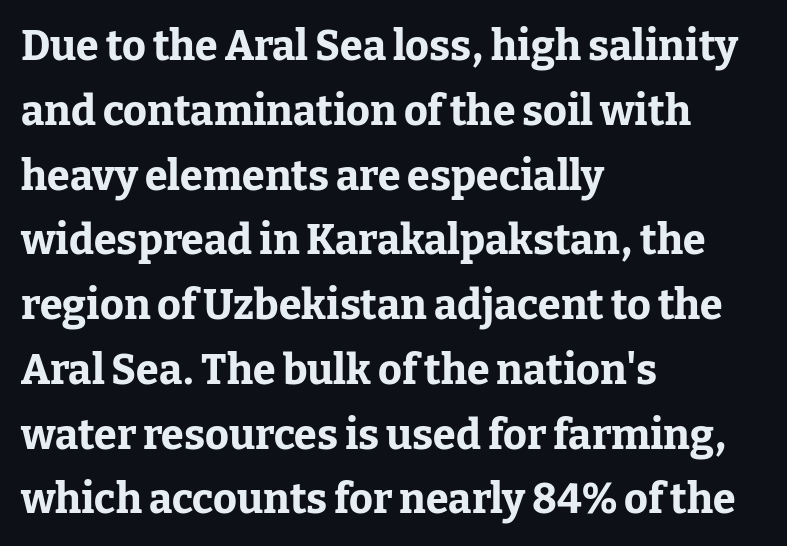
The image shows 41 px bold serif type, upright; set left-aligned, normal line spacing (1.58x), normal letter spacing, not underlined; low stroke contrast and a medium x-height.
